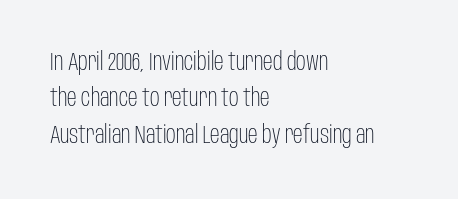
The foot of each line stays bare and open. These lines stack with their left ends in a neat column. Italic: no, the glyphs are upright roman. These lines sit exactly where default settings would place them.
